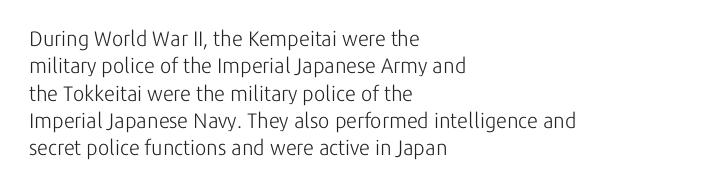
Reading down the block, your eye returns to a fixed left position each line. The weight tops out at a normal text grade. Interline gaps are of average width in this sample. The letters sit at their default tracking, neither squeezed nor spread.
